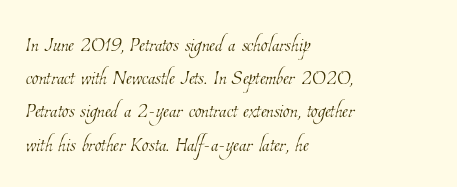
{"bold": "no", "underline": "no", "align": "left", "line_spacing_ratio": 1.23, "letter_spacing": "normal", "letter_spacing_em": 0.0, "glyph_px": 27}
